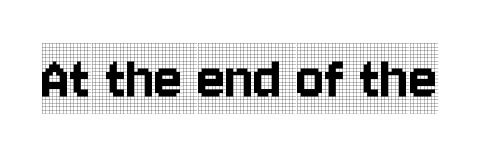
Letters rest on an invisible, unmarked baseline. Varying glyph widths throughout — classic text-font behaviour. In terms of letterform style, serifs are clearly present. When letters stand straight like this, we call the style roman or upright. The letterforms sit shoulder to shoulder at normal distance.
